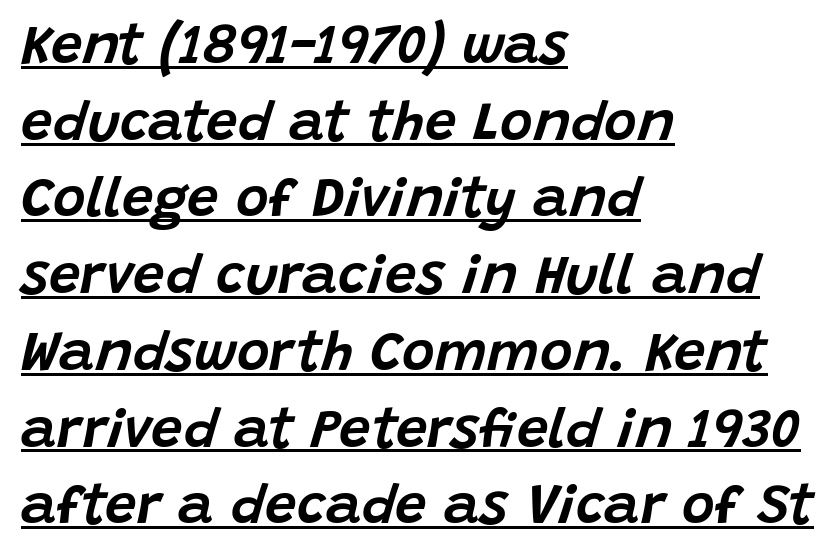
The image shows 56 px text type, italic (leaning right); set left-aligned, normal line spacing (1.37x), normal letter spacing, underlined; low stroke contrast and a large x-height.
